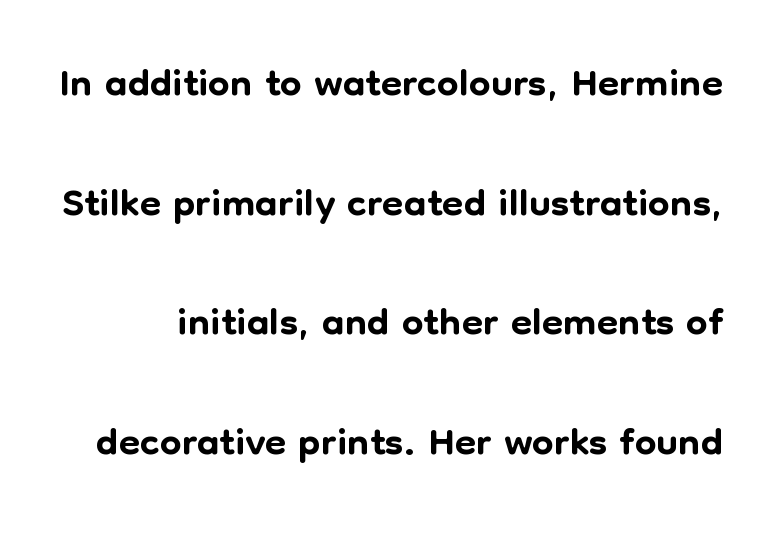
The line-height multiplier appears high, well above default. Between one letter and the next there's only the usual sliver of space. Descenders hang freely into open space. What kind of face is this? One without serifs — a sans.
